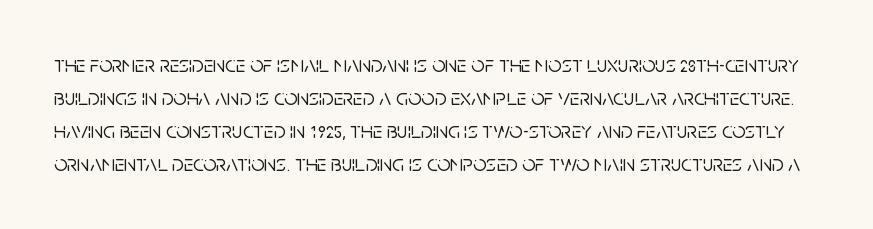
{"italic": "no", "underline": "no", "line_spacing": "normal", "line_spacing_ratio": 1.43, "letter_spacing": "normal", "letter_spacing_em": 0.0, "glyph_px": 23}
